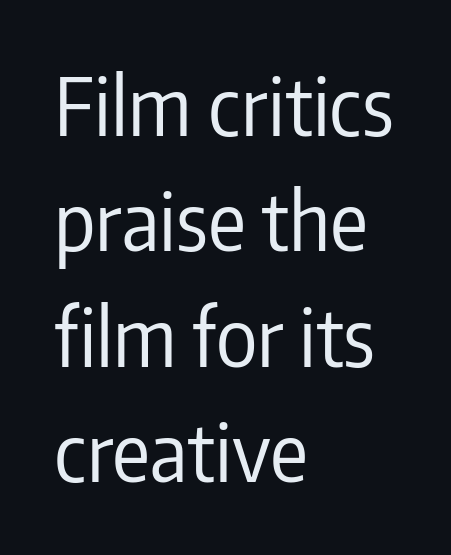
Descender tails drop into unmarked territory. This block has exactly the height ordinary leading produces. The weight tops out at a normal text grade. Leftover space on each line is placed entirely after the last word.
